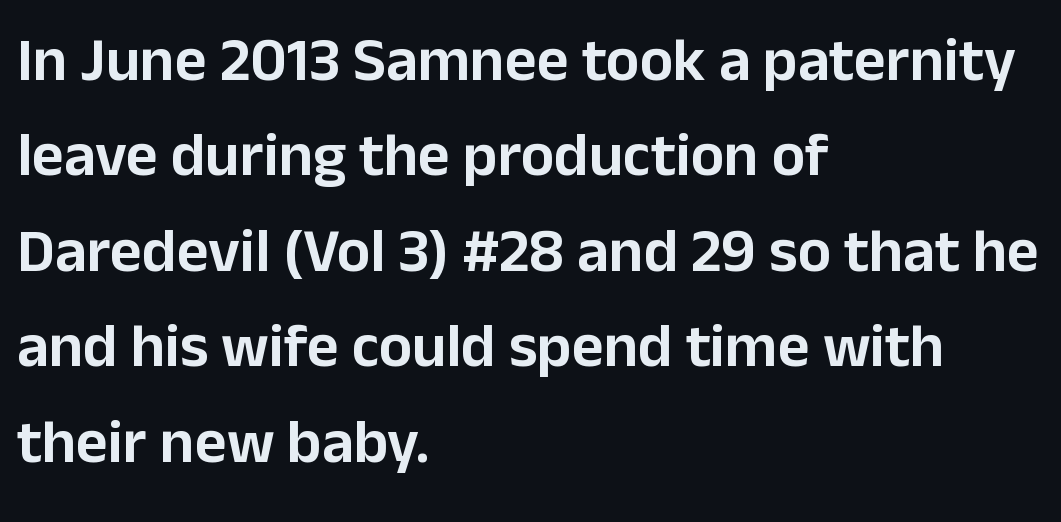
Check the space under the baseline: it is left empty. Each letter keeps its own natural width here, so spacing adapts to shape. The letters carry no serifs — their stems end cleanly without finishing strokes. Glyph-to-glyph distance matches everyday printed text. This block has exactly the height ordinary leading produces. Upright lettering throughout.
